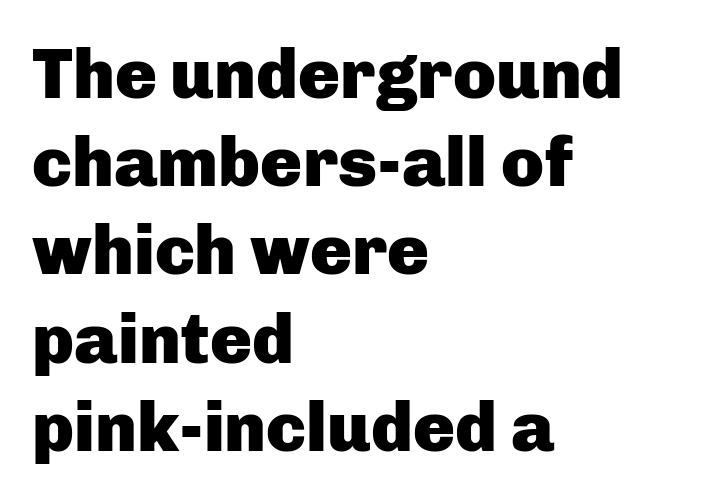
Q: Is the text bold? A: Yes.
Q: Is the text italic (slanted)? A: No, it is upright.
Q: Is the typeface a serif or a sans-serif typeface? A: Sans-serif.
Q: Is the text underlined? A: No.
Q: How is the paragraph aligned? A: Left-aligned.
Q: Is the spacing between letters normal or unusually wide? A: Normal.
Q: Is the spacing between lines tight, normal or loose? A: Normal.
Q: Width (condensed, normal, or wide)? A: Normal.
Q: Stroke contrast? A: Low.
Q: x-height? A: Medium.
Q: Monospaced? A: No.
